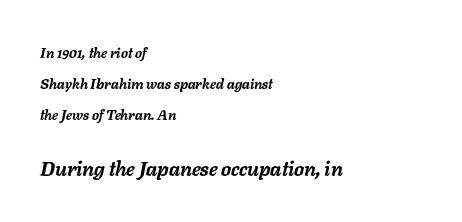
The image shows 20 px bold type, italic (leaning right); set left-aligned, loose line spacing (2.23x), normal letter spacing, not underlined; the second (bottom) block is 1.43x larger.
